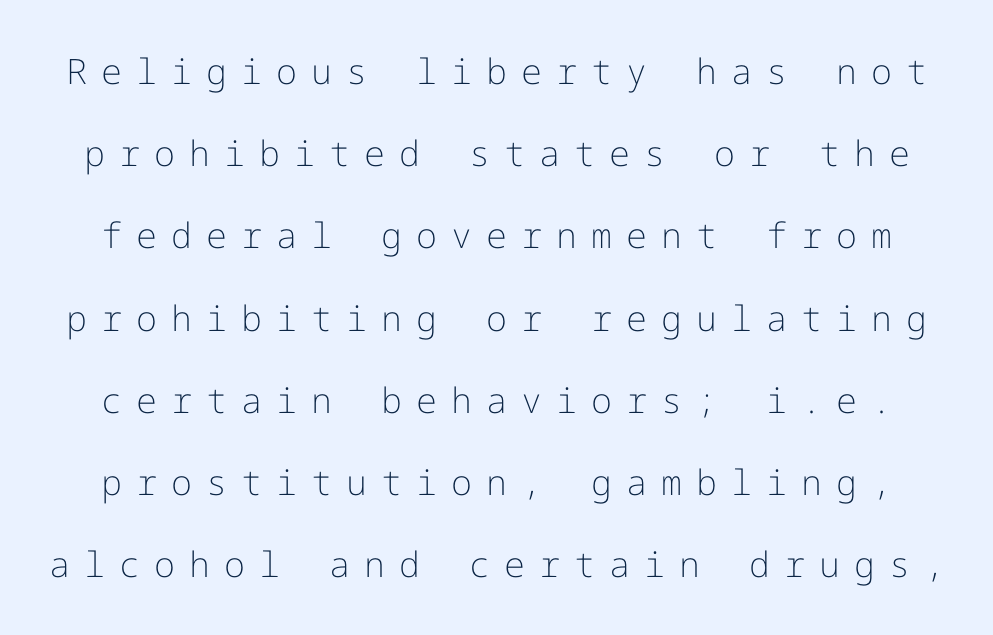
Q: Is the text bold? A: No.
Q: Is the text italic (slanted)? A: No, it is upright.
Q: Is the typeface a serif or a sans-serif typeface? A: Sans-serif.
Q: Is the text underlined? A: No.
Q: Is the spacing between letters normal or unusually wide? A: Unusually wide.
Q: Is the spacing between lines tight, normal or loose? A: Loose.
Q: Width (condensed, normal, or wide)? A: Normal.
Q: Stroke contrast? A: Low.
Q: x-height? A: Medium.
